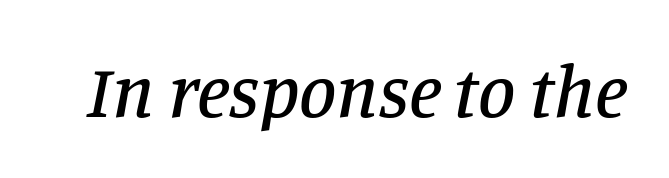
{"serif": "yes", "italic": "yes", "lean": "right", "slant_degrees": 11, "width": "normal", "stroke_contrast": "low", "x_height": "large", "monospaced": "no", "underline": "no", "letter_spacing": "normal", "letter_spacing_em": 0.0, "glyph_px": 75}
